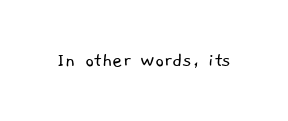
Students, note that the glyphs here touch the page at normal intervals. Any mark beneath the type? The region is blank. Is this a heavy cut? Hardly; it is regular or lighter.
